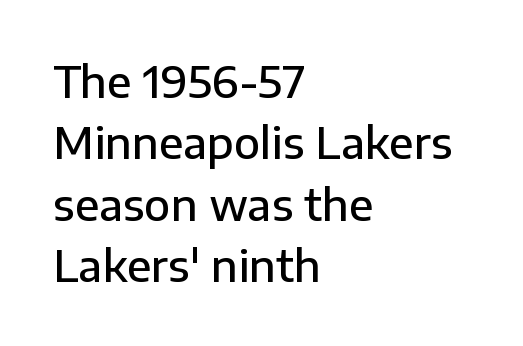
Unlike italic type, these characters show no tilt at all. Summary of vertical rhythm: regular, with standard interline spacing. Layout note: lines flush left. Honestly, the letter spacing is just normal — you wouldn't notice it. Decoration check: the copy has no underline.
